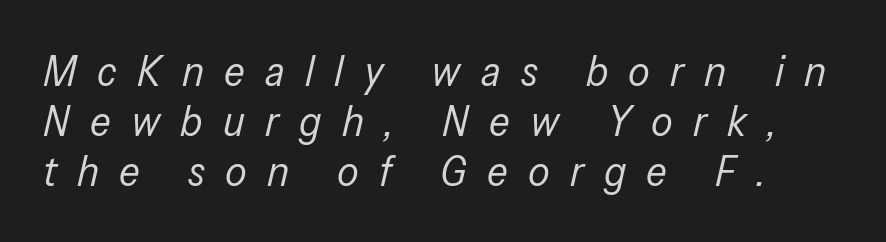
Q: Is the text bold? A: No.
Q: Is the text italic (slanted)? A: Yes, it leans right by about 13 degrees.
Q: Is the text underlined? A: No.
Q: Is the spacing between letters normal or unusually wide? A: Unusually wide.
Q: Width (condensed, normal, or wide)? A: Condensed.
Q: Stroke contrast? A: Low.
Q: x-height? A: Medium.
Q: Monospaced? A: No.
